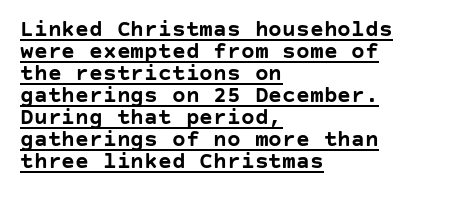
Q: Is the text bold? A: Yes.
Q: Is the text italic (slanted)? A: No, it is upright.
Q: Is the text underlined? A: Yes.
Q: How is the paragraph aligned? A: Left-aligned.
Q: Is the spacing between letters normal or unusually wide? A: Normal.
Q: Is the spacing between lines tight, normal or loose? A: Tight.
